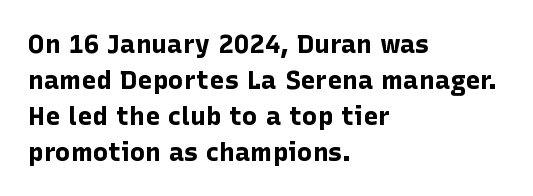
Q: Is the text bold? A: Yes.
Q: Is the text italic (slanted)? A: No, it is upright.
Q: Is the text underlined? A: No.
Q: How is the paragraph aligned? A: Left-aligned.
Q: Is the spacing between letters normal or unusually wide? A: Normal.
Q: Is the spacing between lines tight, normal or loose? A: Normal.
